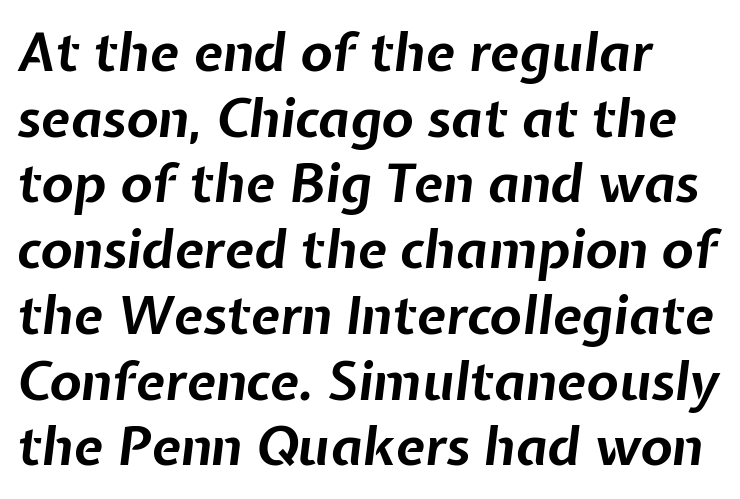
{"italic": "yes", "lean": "right", "slant_degrees": 7, "bold": "yes", "weight": "bold", "width": "normal", "stroke_contrast": "low", "x_height": "medium", "monospaced": "no", "underline": "no", "align": "left", "line_spacing_ratio": 1.24, "letter_spacing": "normal", "letter_spacing_em": 0.0, "glyph_px": 53}
